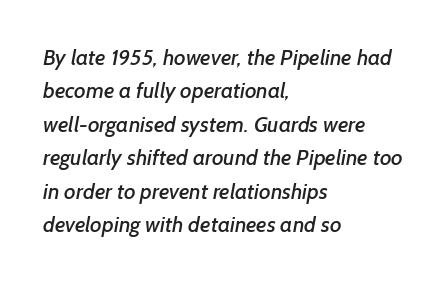
Q: Is the text underlined? A: No.
Q: How is the paragraph aligned? A: Left-aligned.
Q: Is the spacing between letters normal or unusually wide? A: Normal.
Q: Is the spacing between lines tight, normal or loose? A: Normal.
